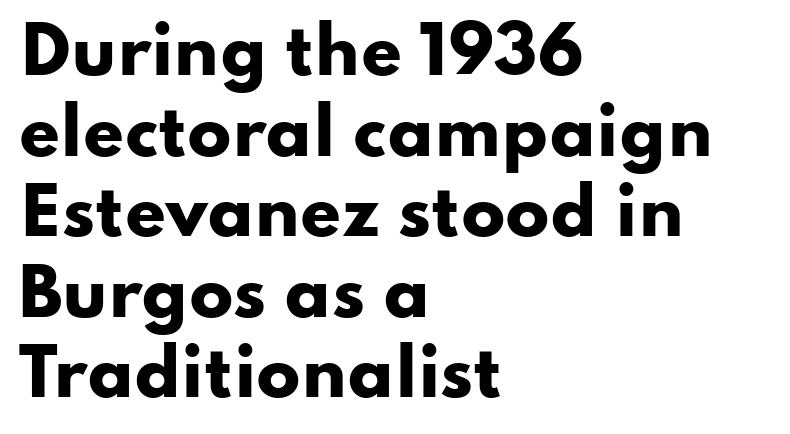
The passage shown is typeset with a sans-serif family. Only glyphs here, with clear space below each row. This rendering leaves character spacing at its baseline value. Unlike italic type, these characters show no tilt at all. Which margin do the lines hug? The left one — the right edge is uneven.
